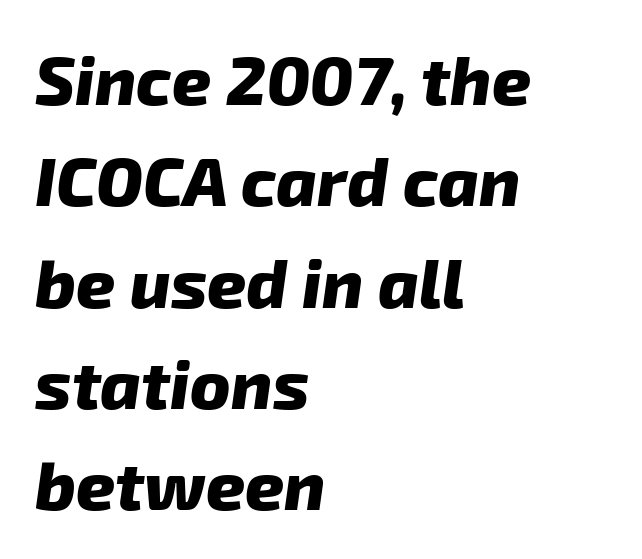
The image shows 68 px heavy sans-serif type; set left-aligned, normal line spacing (1.49x), normal letter spacing, not underlined; low stroke contrast and a medium x-height.
